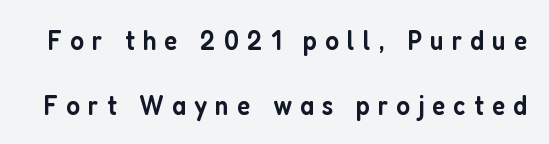
Q: Is the text bold? A: Semi-bold.
Q: Is the text italic (slanted)? A: No, it is upright.
Q: Is the typeface a serif or a sans-serif typeface? A: Sans-serif.
Q: Is the text underlined? A: No.
Q: Is the spacing between letters normal or unusually wide? A: Unusually wide.
Q: Is the spacing between lines tight, normal or loose? A: Loose.
Q: Width (condensed, normal, or wide)? A: Condensed.
Q: Stroke contrast? A: Low.
Q: x-height? A: Medium.
Q: Monospaced? A: No.
